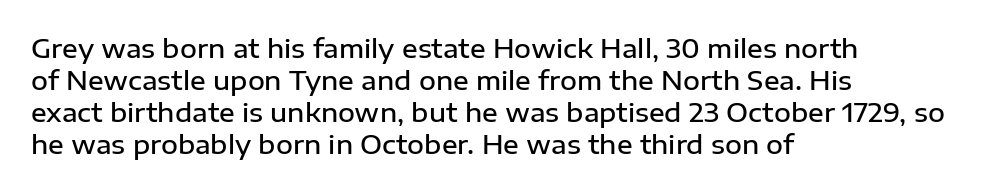
Q: Is the text bold? A: Semi-bold.
Q: Is the text italic (slanted)? A: No, it is upright.
Q: Is the text underlined? A: No.
Q: How is the paragraph aligned? A: Left-aligned.
Q: Is the spacing between letters normal or unusually wide? A: Normal.
